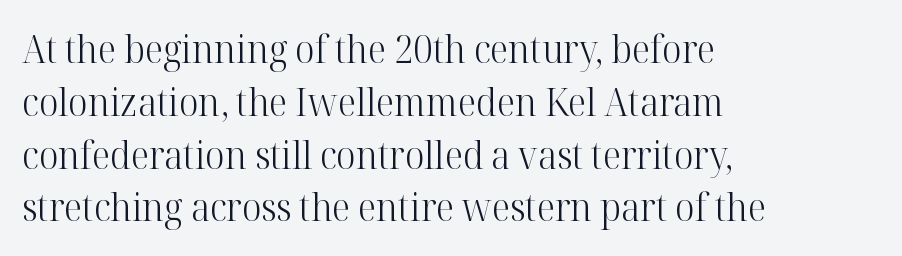
Q: Is the text bold? A: No.
Q: Is the text italic (slanted)? A: No, it is upright.
Q: Is the typeface a serif or a sans-serif typeface? A: Serif.
Q: Is the text underlined? A: No.
Q: How is the paragraph aligned? A: Left-aligned.
Q: Is the spacing between letters normal or unusually wide? A: Normal.
Q: Is the spacing between lines tight, normal or loose? A: Normal.
Q: Width (condensed, normal, or wide)? A: Normal.
Q: Stroke contrast? A: High.
Q: x-height? A: Medium.
Q: Monospaced? A: No.
